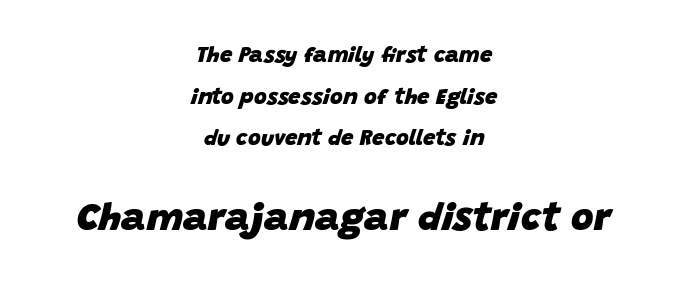
The image shows 39 px heavy type, italic (leaning right); set centered, line spacing 1.89x, normal letter spacing, not underlined; the second (bottom) block is 1.77x larger; low stroke contrast and a large x-height.
